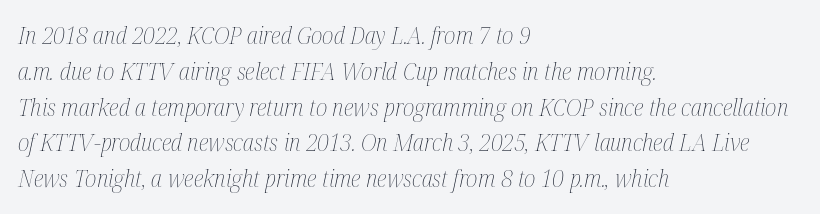
Q: Is the text bold? A: No.
Q: Is the text italic (slanted)? A: Yes, it leans right by about 12 degrees.
Q: Is the text underlined? A: No.
Q: How is the paragraph aligned? A: Left-aligned.
Q: Is the spacing between letters normal or unusually wide? A: Normal.
Q: Is the spacing between lines tight, normal or loose? A: Normal.
